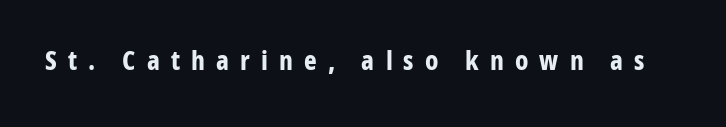
Style check: upright. The sample has been set heavy, in full bold. You could only call the tracking loose — the letters float apart. Only glyphs here, with clear space below each row.
